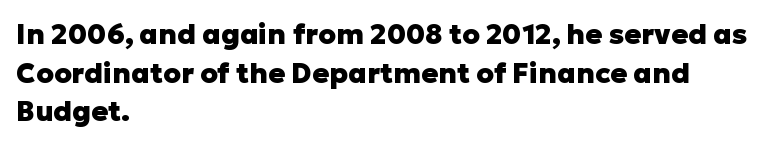
Where is the straight margin? On the left. Looks like regular typesetting: each glyph gets only the width it needs. The space between consecutive lines is moderate. Short note: letters normally spaced. These lines carry a lot of weight — the face is fully bold.
